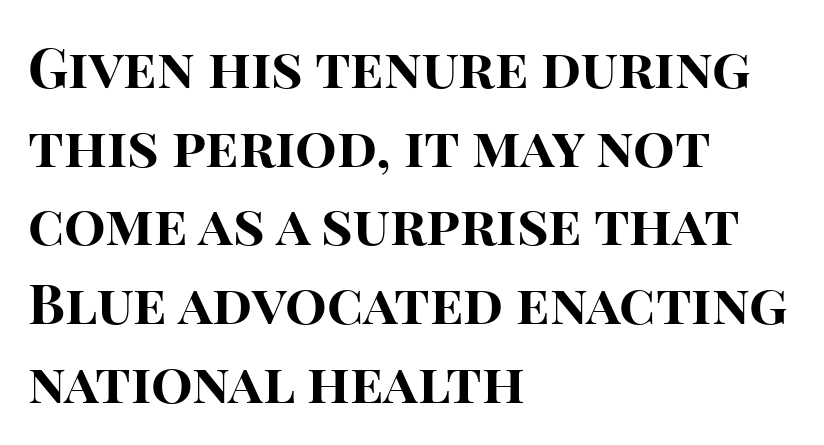
The image shows 55 px bold sans-serif type, upright; set left-aligned, normal line spacing (1.43x), normal letter spacing, not underlined; high stroke contrast and a large x-height.
